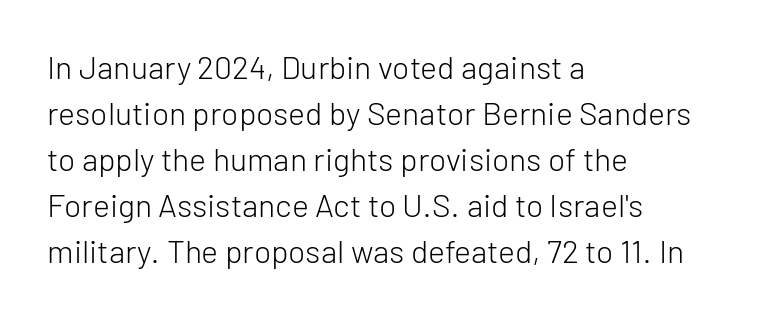
The image shows 32 px light sans-serif type, upright; set left-aligned, normal line spacing (1.44x), normal letter spacing, not underlined; low stroke contrast and a medium x-height.
